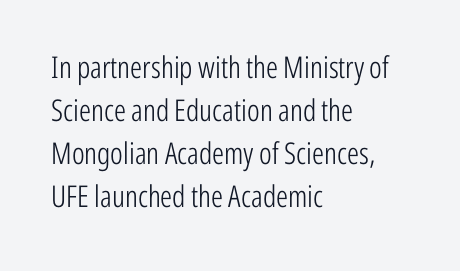
Q: Is the text bold? A: No.
Q: Is the text italic (slanted)? A: No, it is upright.
Q: Is the typeface a serif or a sans-serif typeface? A: Sans-serif.
Q: Is the text underlined? A: No.
Q: How is the paragraph aligned? A: Left-aligned.
Q: Is the spacing between letters normal or unusually wide? A: Normal.
Q: Is the spacing between lines tight, normal or loose? A: Normal.
Q: Width (condensed, normal, or wide)? A: Condensed.
Q: Stroke contrast? A: Low.
Q: x-height? A: Medium.
Q: Monospaced? A: No.
